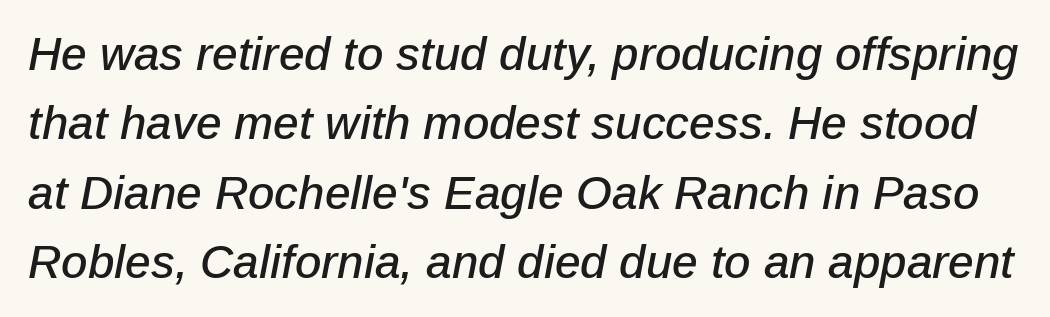
The image shows 46 px text type, italic (leaning right); set normal line spacing (1.51x), normal letter spacing, not underlined; low stroke contrast and a medium x-height.
